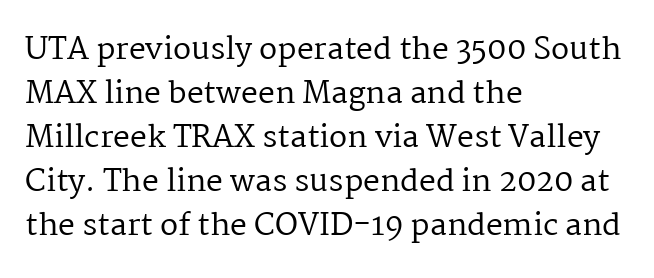
{"serif": "yes", "italic": "no", "bold": "no", "weight": "regular", "width": "normal", "stroke_contrast": "medium", "x_height": "medium", "monospaced": "no", "underline": "no", "align": "left", "line_spacing": "normal", "line_spacing_ratio": 1.47, "letter_spacing": "normal", "letter_spacing_em": 0.0, "glyph_px": 30}
